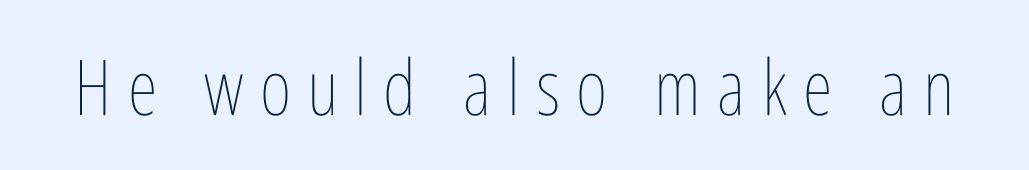
Q: Is the text bold? A: No.
Q: Is the text italic (slanted)? A: No, it is upright.
Q: Is the text underlined? A: No.
Q: Is the spacing between letters normal or unusually wide? A: Unusually wide.
Q: Width (condensed, normal, or wide)? A: Condensed.
Q: Stroke contrast? A: Low.
Q: x-height? A: Medium.
Q: Monospaced? A: No.
